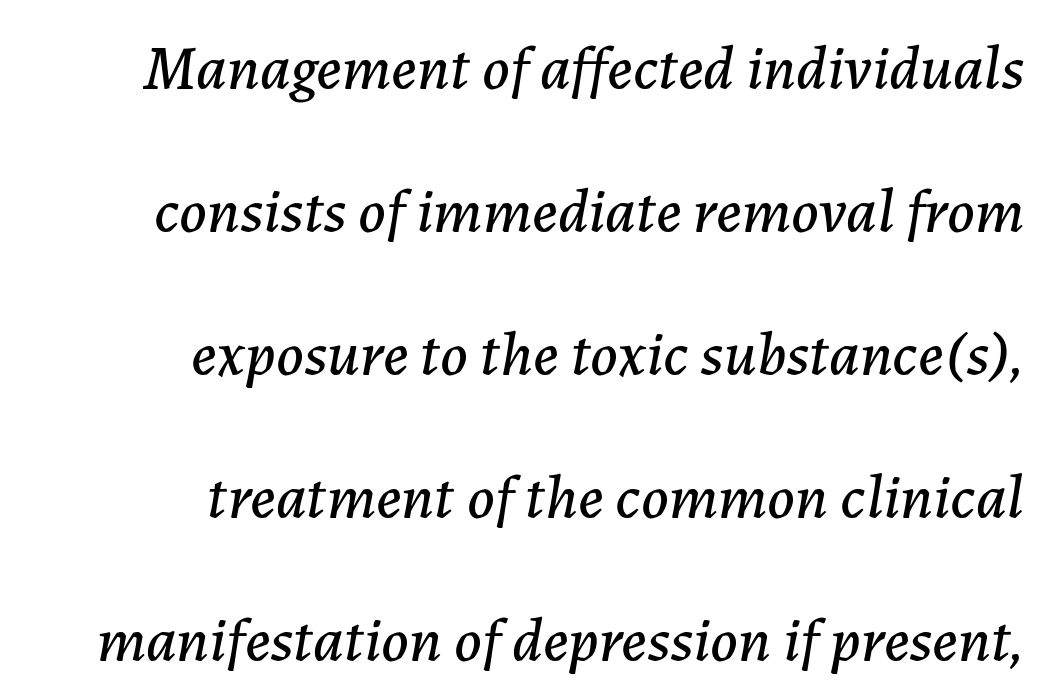
The face used here has a pronounced slope to its letters. Each letter keeps its own natural width here, so spacing adapts to shape. The ragged edge is on the left, which tells us the setting is flush right. The gap between lines stays unmarked.
